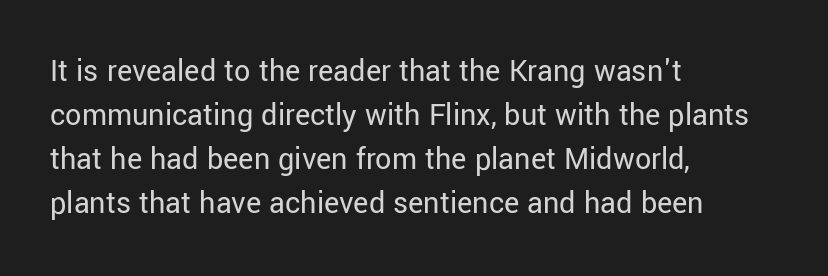
The image shows 32 px regular-weight sans-serif type, upright; set left-aligned, normal line spacing (1.38x), normal letter spacing, not underlined; low stroke contrast and a medium x-height.
